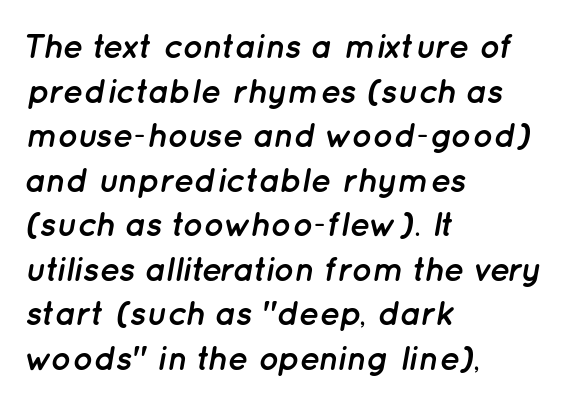
{"italic": "yes", "lean": "right", "slant_degrees": 12, "bold": "yes", "weight": "semibold", "width": "normal", "stroke_contrast": "low", "x_height": "medium", "monospaced": "no", "underline": "no", "align": "left", "line_spacing": "normal", "line_spacing_ratio": 1.31, "letter_spacing": "normal", "letter_spacing_em": 0.0, "glyph_px": 34}
